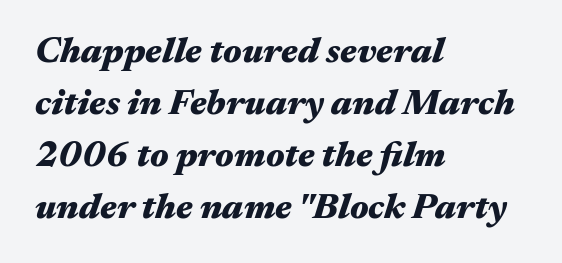
{"italic": "yes", "lean": "right", "slant_degrees": 17, "bold": "yes", "weight": "heavy", "width": "wide", "stroke_contrast": "medium", "x_height": "medium", "monospaced": "no", "underline": "no", "align": "left", "line_spacing": "normal", "line_spacing_ratio": 1.44, "letter_spacing": "normal", "letter_spacing_em": 0.0, "glyph_px": 36}
